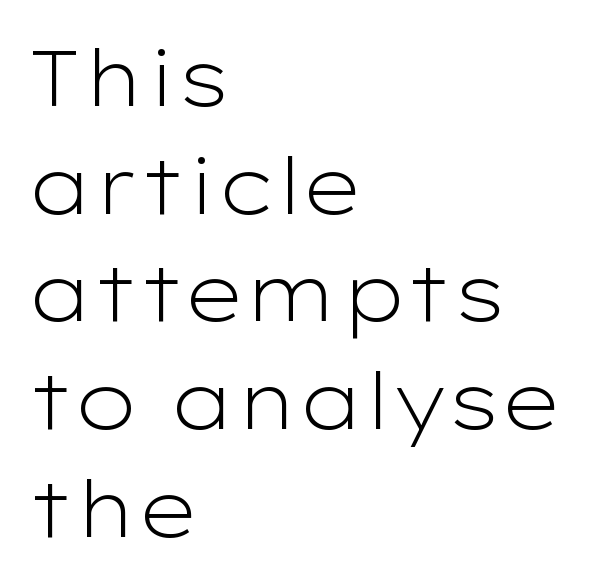
Q: Is the text bold? A: No.
Q: Is the text italic (slanted)? A: No, it is upright.
Q: Is the typeface a serif or a sans-serif typeface? A: Sans-serif.
Q: Is the text underlined? A: No.
Q: How is the paragraph aligned? A: Left-aligned.
Q: Is the spacing between letters normal or unusually wide? A: Normal.
Q: Is the spacing between lines tight, normal or loose? A: Normal.
Q: Width (condensed, normal, or wide)? A: Wide.
Q: Stroke contrast? A: Low.
Q: x-height? A: Medium.
Q: Monospaced? A: No.
